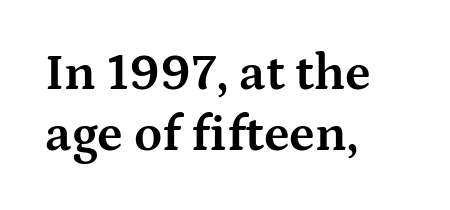
{"serif": "yes", "italic": "no", "bold": "yes", "weight": "bold", "width": "wide", "stroke_contrast": "medium", "x_height": "medium", "monospaced": "no", "underline": "no", "align": "left", "line_spacing_ratio": 1.2, "letter_spacing": "normal", "letter_spacing_em": 0.0, "glyph_px": 51}
